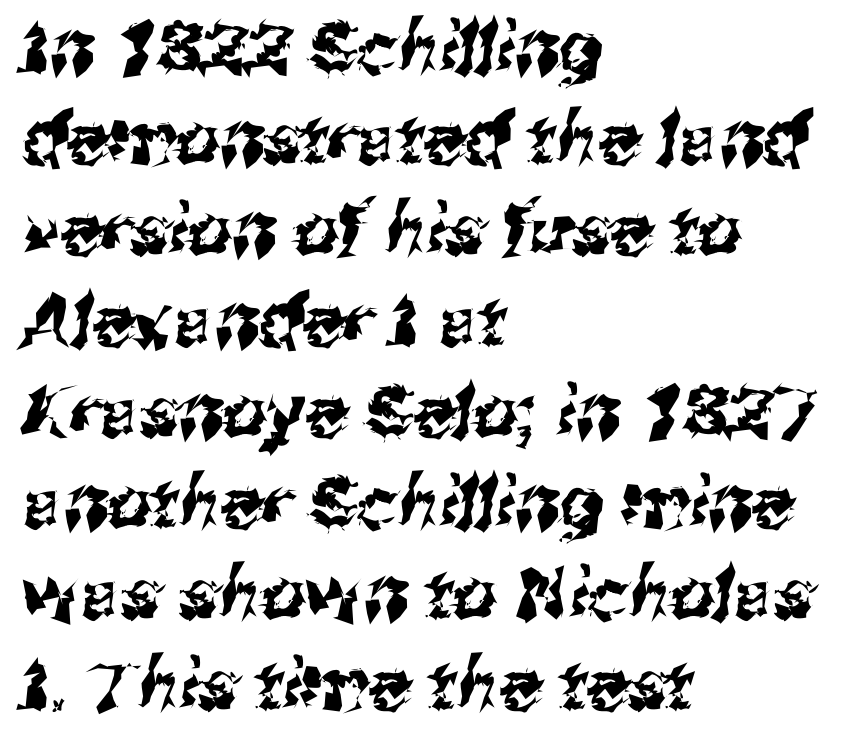
Check under the words: just untouched page. Does extra space separate the letters? No, they use regular spacing. Layout note: lines flush left. The font family rendered here belongs to the sans-serif group.
